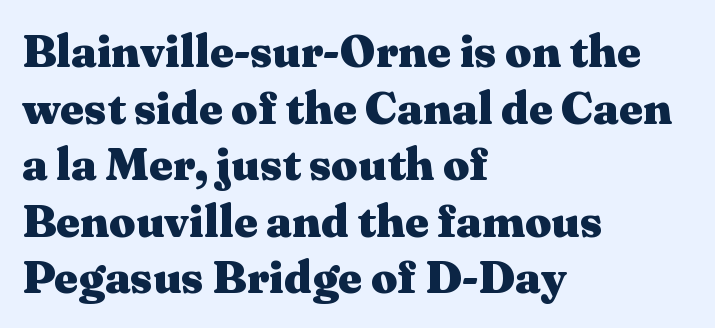
Are there feet on the stems? There are — it's a serif. The glyphs have the mass of a bold cut. Leftover space on each line is placed entirely after the last word. Posture: upright roman.
